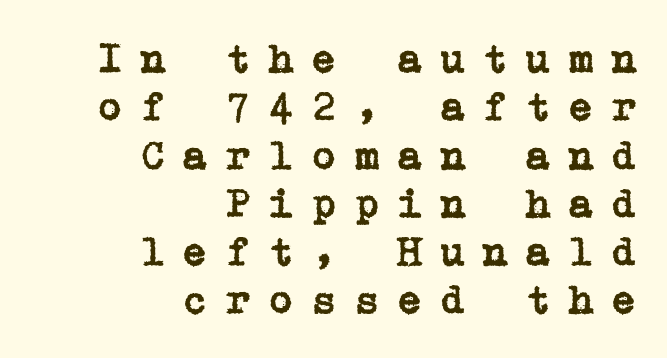
Q: Is the text italic (slanted)? A: No, it is upright.
Q: Is the typeface a serif or a sans-serif typeface? A: Serif.
Q: Is the text underlined? A: No.
Q: How is the paragraph aligned? A: Right-aligned.
Q: Is the spacing between letters normal or unusually wide? A: Unusually wide.
Q: Is the spacing between lines tight, normal or loose? A: Tight.
Q: Width (condensed, normal, or wide)? A: Normal.
Q: Stroke contrast? A: Low.
Q: x-height? A: Medium.
